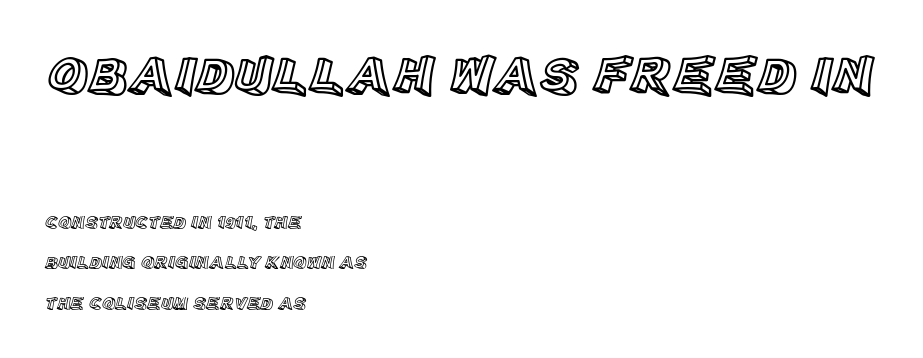
The image shows 55 px text type; set left-aligned, loose line spacing (2.25x), normal letter spacing, not underlined; the first (top) block is 3.06x larger; a large x-height.
